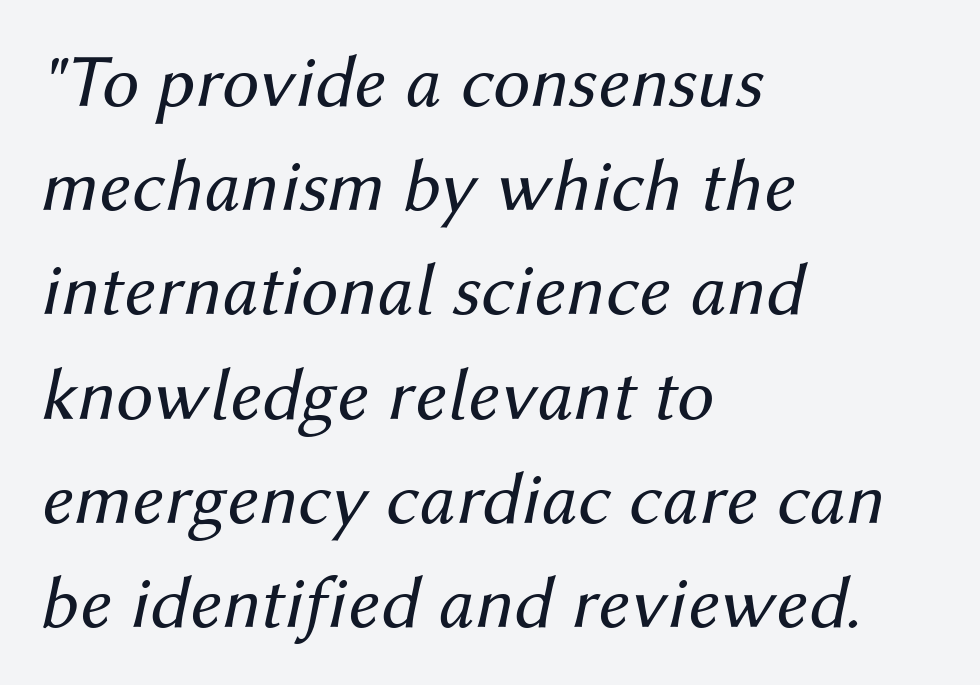
The image shows 75 px regular-weight type, italic (leaning right); set left-aligned, normal line spacing (1.39x), normal letter spacing, not underlined; medium stroke contrast and a medium x-height.
